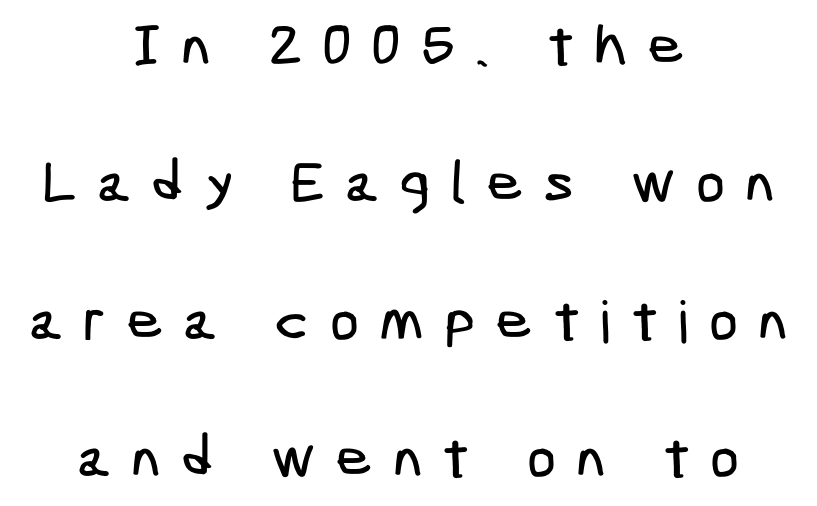
The image shows 58 px condensed sans-serif type; set centered, loose line spacing (2.37x), unusually wide letter spacing (+0.34 em), not underlined; low stroke contrast and a medium x-height.
